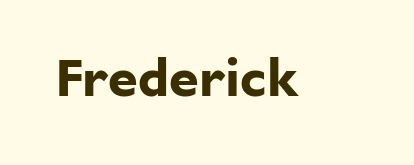
Q: Is the text bold? A: Yes.
Q: Is the text italic (slanted)? A: No, it is upright.
Q: Is the typeface a serif or a sans-serif typeface? A: Sans-serif.
Q: Is the text underlined? A: No.
Q: Is the spacing between letters normal or unusually wide? A: Normal.
Q: Width (condensed, normal, or wide)? A: Normal.
Q: Stroke contrast? A: Low.
Q: x-height? A: Medium.
Q: Monospaced? A: No.
